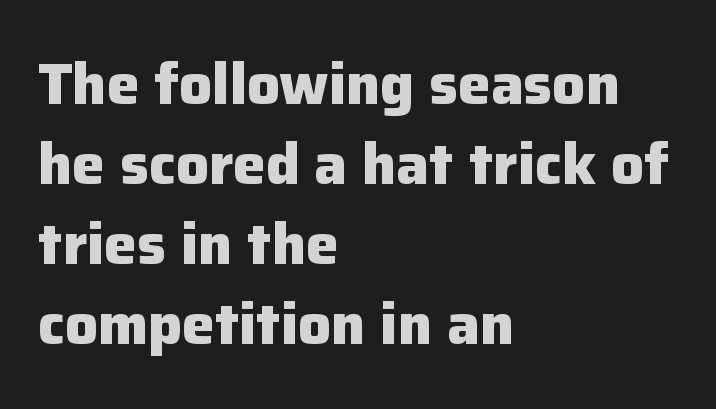
Q: Is the text bold? A: Yes.
Q: Is the text italic (slanted)? A: No, it is upright.
Q: Is the typeface a serif or a sans-serif typeface? A: Sans-serif.
Q: Is the text underlined? A: No.
Q: How is the paragraph aligned? A: Left-aligned.
Q: Is the spacing between letters normal or unusually wide? A: Normal.
Q: Is the spacing between lines tight, normal or loose? A: Normal.
Q: Width (condensed, normal, or wide)? A: Normal.
Q: Stroke contrast? A: Low.
Q: x-height? A: Medium.
Q: Monospaced? A: No.
